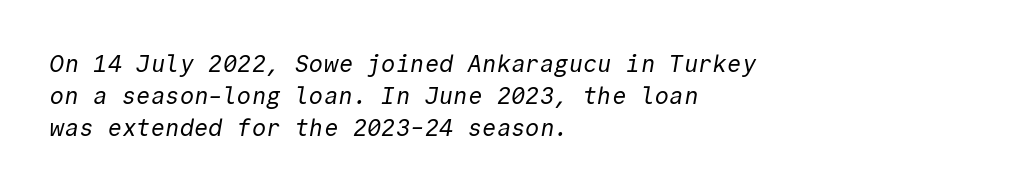
Q: Is the text bold? A: No.
Q: Is the text underlined? A: No.
Q: How is the paragraph aligned? A: Left-aligned.
Q: Is the spacing between letters normal or unusually wide? A: Normal.
Q: Is the spacing between lines tight, normal or loose? A: Normal.
